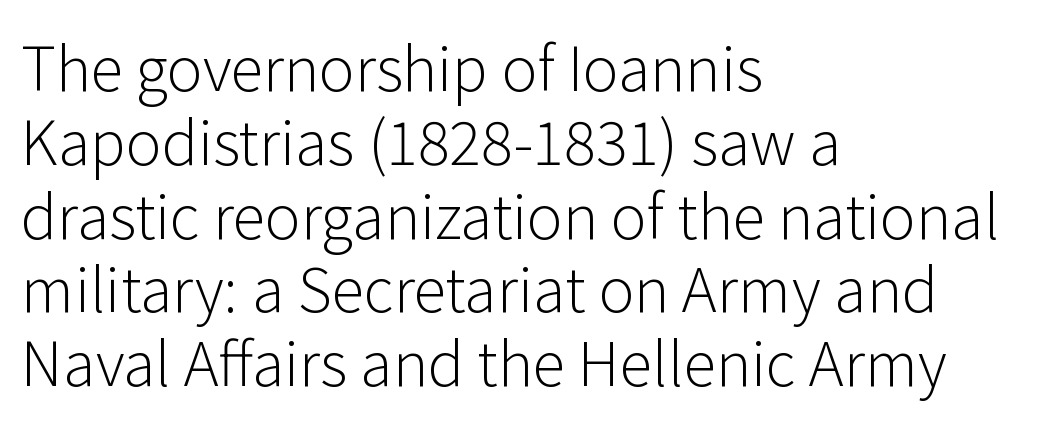
{"serif": "no", "italic": "no", "bold": "no", "weight": "light", "width": "normal", "stroke_contrast": "low", "x_height": "medium", "monospaced": "no", "underline": "no", "align": "left", "line_spacing_ratio": 1.23, "letter_spacing": "normal", "letter_spacing_em": 0.0, "glyph_px": 60}
